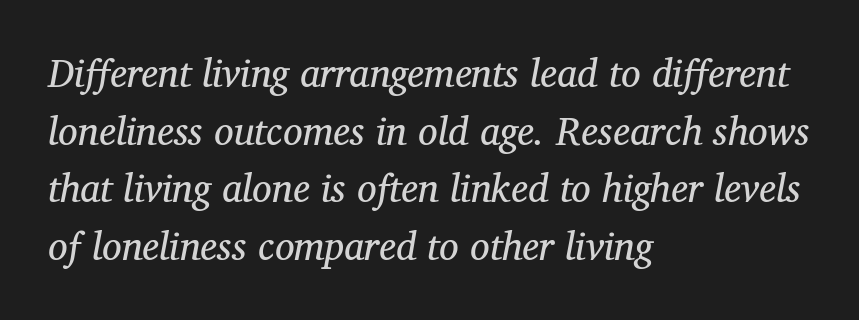
The image shows 39 px regular-weight serif type, italic (leaning right); set left-aligned, normal line spacing (1.48x), normal letter spacing, not underlined; medium stroke contrast and a medium x-height.
